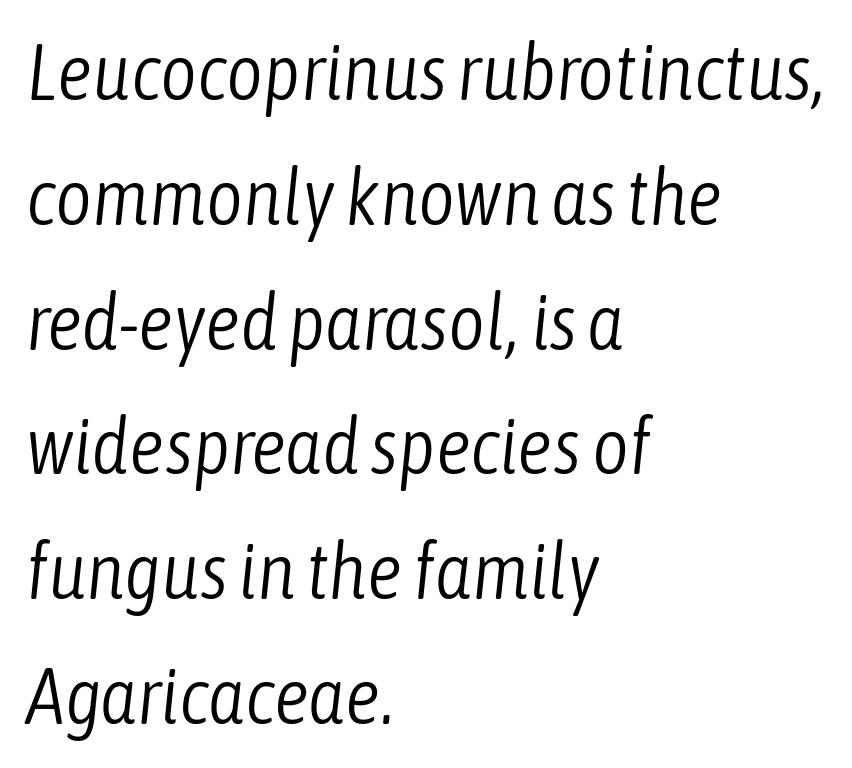
The text carries the slant typical of an italic or oblique font. Leftover space on each line is placed entirely after the last word. Varying glyph widths throughout — classic text-font behaviour. Caption: face not bold, strokes unweighted. Nobody touched the tracking dial on this one.
